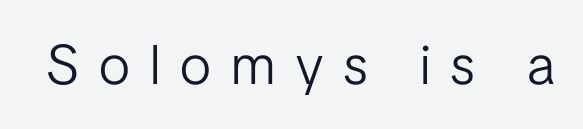
The image shows 56 px light, condensed sans-serif type, upright; set unusually wide letter spacing (+0.36 em), not underlined; low stroke contrast and a medium x-height.
